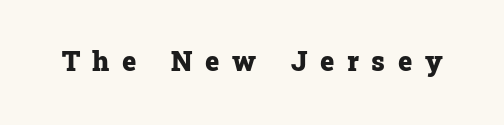
The passage shown has open, widely tracked lettering throughout. When letters stand straight like this, we call the style roman or upright. Does the weight exceed regular? Yes, all the way to bold. Plain, unruled lines of type.
